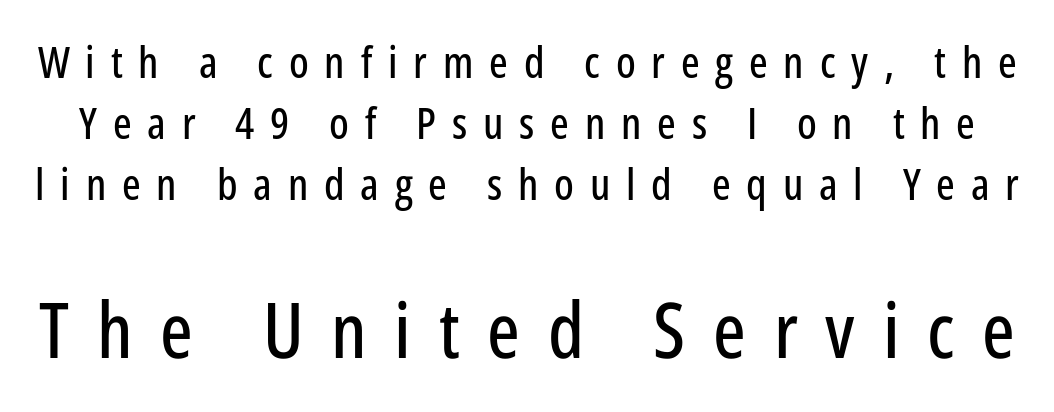
Q: Is the text italic (slanted)? A: No, it is upright.
Q: Is the typeface a serif or a sans-serif typeface? A: Sans-serif.
Q: Is the text underlined? A: No.
Q: Is the spacing between letters normal or unusually wide? A: Unusually wide.
Q: Is the spacing between lines tight, normal or loose? A: Normal.
Q: Which block of text is set in a larger size, the first (top) or the second (bottom)? A: The second (bottom) one.
Q: Width (condensed, normal, or wide)? A: Condensed.
Q: Stroke contrast? A: Low.
Q: x-height? A: Medium.
Q: Monospaced? A: No.
